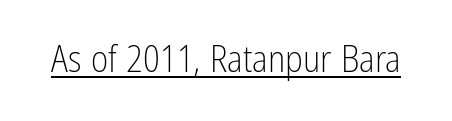
Do the characters align in a grid? No, the font is proportional. Observe the ordinary spacing: letters are neighbours, not strangers. This is the regular roman posture of the typeface. Heft: none added — not bold. A continuous stroke trails under the words, as in a hyperlink. Observe the absence of serifs on each vertical stroke in this sample.
